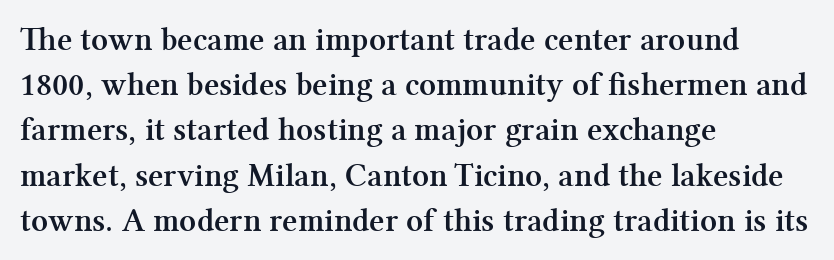
The space beneath each line is pristine and unruled. A typesetter would call this zero additional tracking. The lines in this sample share a left origin and differ only in where they stop. The rendering uses natural spacing where letterforms have individual widths.
